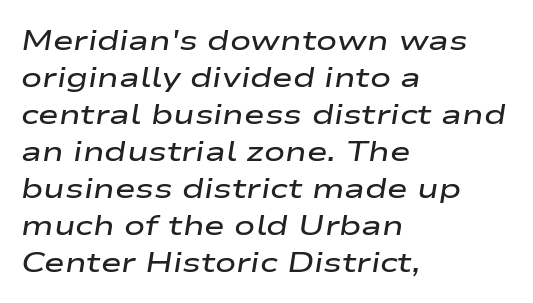
Q: Is the text bold? A: Semi-bold.
Q: Is the text italic (slanted)? A: Yes, it leans right by about 9 degrees.
Q: Is the text underlined? A: No.
Q: How is the paragraph aligned? A: Left-aligned.
Q: Is the spacing between letters normal or unusually wide? A: Normal.
Q: Is the spacing between lines tight, normal or loose? A: Normal.
Q: Width (condensed, normal, or wide)? A: Wide.
Q: Stroke contrast? A: Low.
Q: x-height? A: Medium.
Q: Monospaced? A: No.
